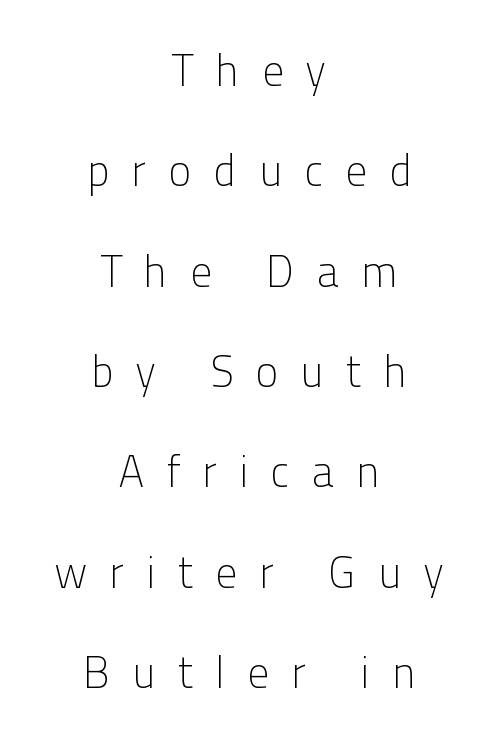
The foot of each line stays bare and open. When letters stand straight like this, we call the style roman or upright. To sum up the face: it is a sans, with no serifs. The rag falls on both sides of this text block equally. Stems here are at most as thick as an everyday book face. Glyph-to-glyph distance is far greater than everyday printed text.
